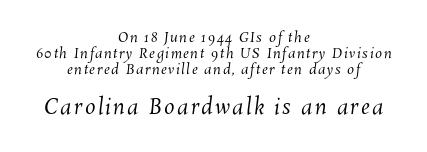
Nobody drew a line under any word here. This block would grow much taller if given ordinary leading; it's compressed now. The face used here appears at its bigger size in the lower chunk. Which margin do the lines hug? Neither — every line sits in the middle.
